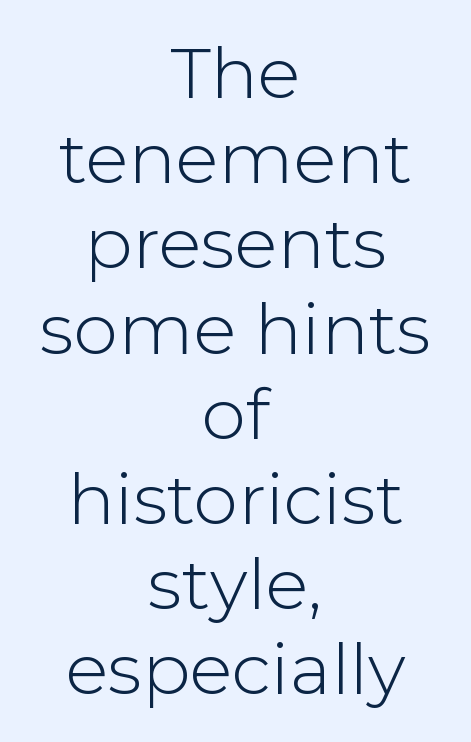
This rendering leaves character spacing at its baseline value. The face used here is proportionally spaced, like ordinary book or web type. Grotesque or geometric, the face here clearly has no serifs. Lines of text with bare space underneath.
